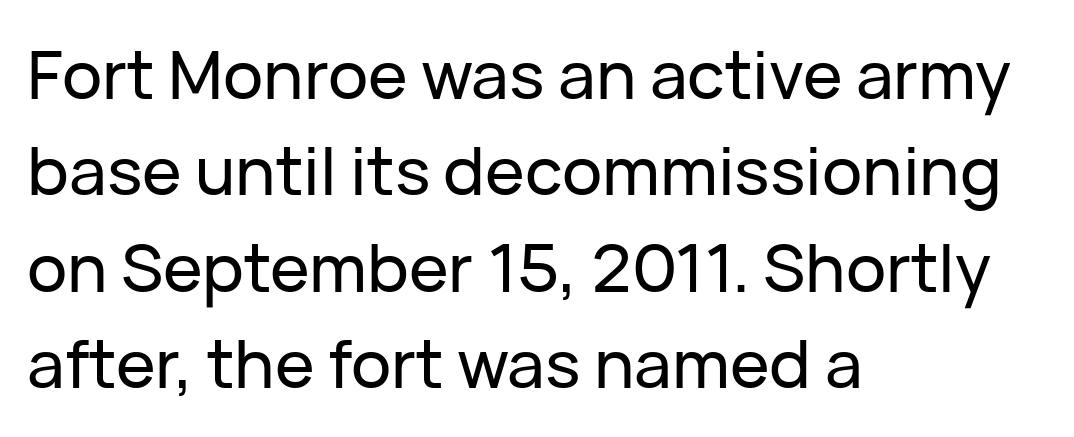
{"serif": "no", "italic": "no", "width": "normal", "stroke_contrast": "low", "x_height": "medium", "monospaced": "no", "underline": "no", "align": "left", "line_spacing": "normal", "line_spacing_ratio": 1.44, "letter_spacing": "normal", "letter_spacing_em": 0.0, "glyph_px": 67}
